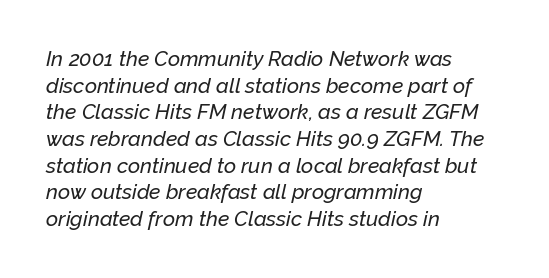
Q: Is the text italic (slanted)? A: Yes, it leans right by about 12 degrees.
Q: Is the text underlined? A: No.
Q: How is the paragraph aligned? A: Left-aligned.
Q: Is the spacing between letters normal or unusually wide? A: Normal.
Q: Is the spacing between lines tight, normal or loose? A: Normal.
